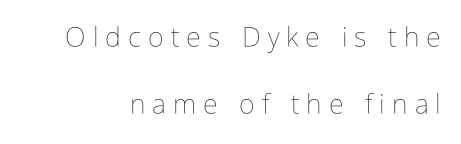
Q: Is the text bold? A: No.
Q: Is the text italic (slanted)? A: No, it is upright.
Q: Is the text underlined? A: No.
Q: Is the spacing between letters normal or unusually wide? A: Unusually wide.
Q: Is the spacing between lines tight, normal or loose? A: Loose.
